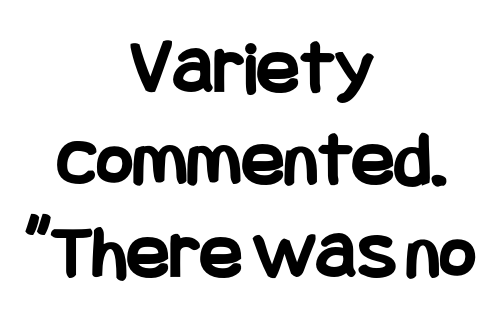
The image shows 79 px bold, condensed sans-serif type, upright; set centered, line spacing 1.17x, normal letter spacing, not underlined; low stroke contrast and a large x-height.
